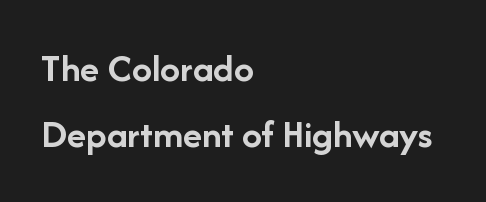
Varying glyph widths throughout — classic text-font behaviour. Reading down the block, your eye returns to a fixed left position each line. If you measured baseline to baseline, you'd find a middling distance. No feet cap the strokes, marking this as sans-serif type. Typographic density is high because the face is bold.
